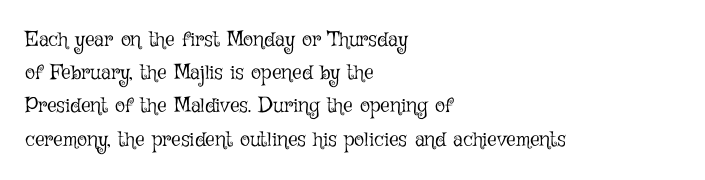
Q: Is the text bold? A: No.
Q: Is the text italic (slanted)? A: No, it is upright.
Q: Is the text underlined? A: No.
Q: How is the paragraph aligned? A: Left-aligned.
Q: Is the spacing between letters normal or unusually wide? A: Normal.
Q: Is the spacing between lines tight, normal or loose? A: Normal.
